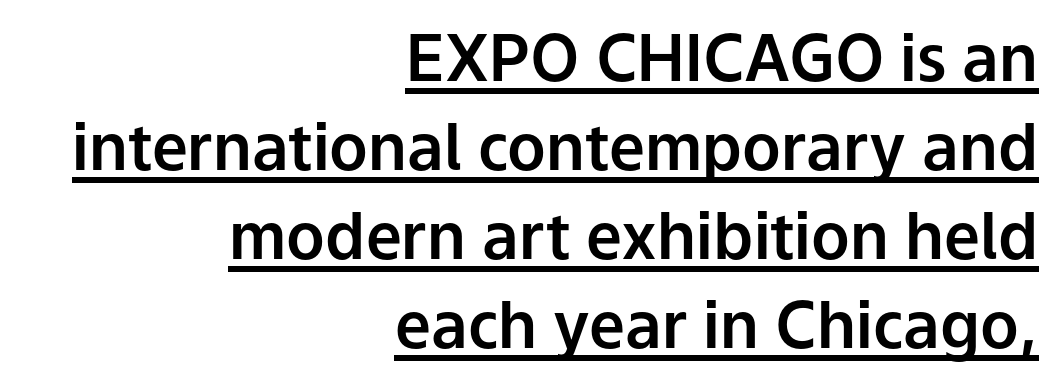
This rendering uses right alignment, leaving the left contour irregular. The letters advance in unequal steps, a hallmark of proportional type. Does extra space separate the letters? No, they use regular spacing. Leading matches the norm, producing a regular column.
